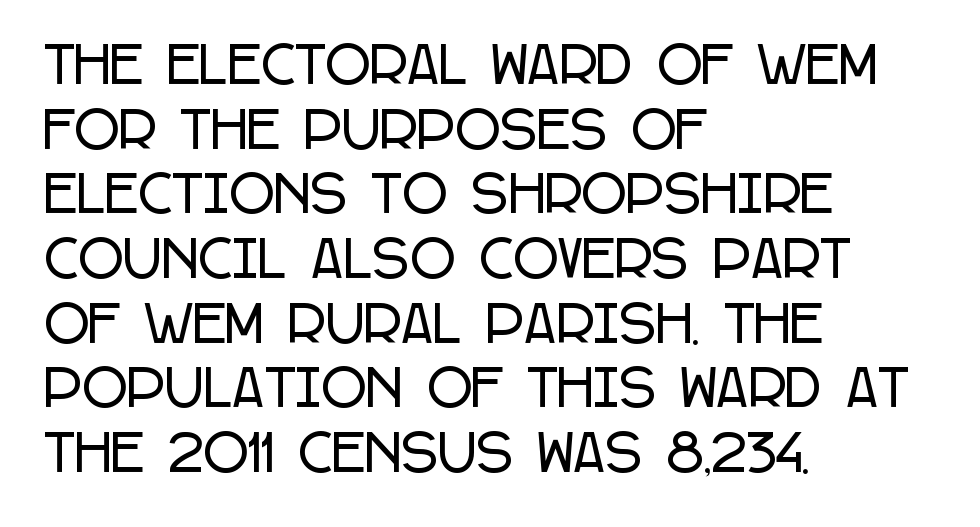
{"serif": "no", "italic": "no", "width": "condensed", "stroke_contrast": "low", "x_height": "large", "monospaced": "no", "underline": "no", "align": "left", "line_spacing": "normal", "line_spacing_ratio": 1.32, "letter_spacing": "normal", "letter_spacing_em": 0.0, "glyph_px": 49}
